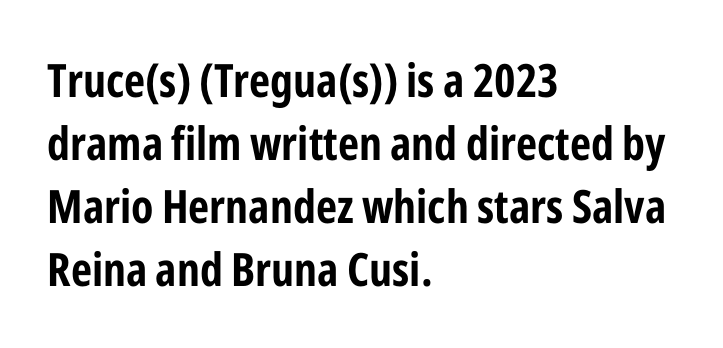
The image shows 46 px bold, condensed sans-serif type, upright; set left-aligned, normal line spacing (1.37x), normal letter spacing, not underlined; low stroke contrast and a medium x-height.
